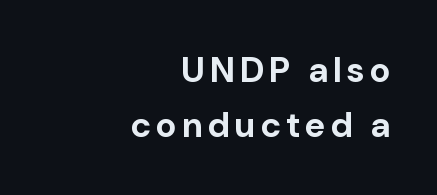
{"serif": "no", "italic": "no", "bold": "yes", "weight": "bold", "width": "normal", "stroke_contrast": "low", "x_height": "medium", "monospaced": "no", "underline": "no", "align": "right", "line_spacing": "normal", "line_spacing_ratio": 1.57, "glyph_px": 35}
